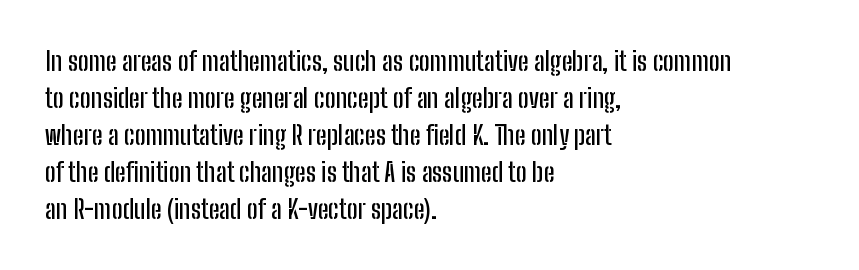
{"italic": "no", "underline": "no", "align": "left", "line_spacing": "normal", "line_spacing_ratio": 1.42, "letter_spacing": "normal", "letter_spacing_em": 0.0, "glyph_px": 26}
